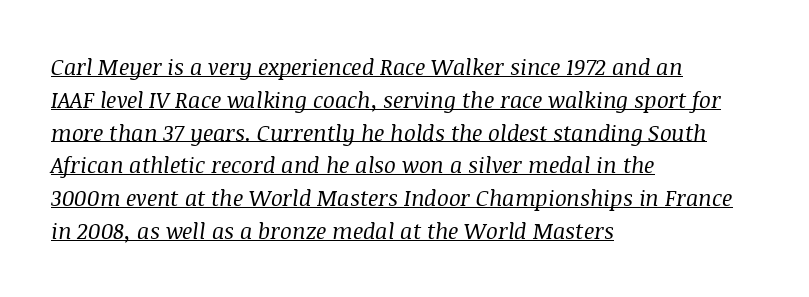
Horizontal alignment here is leftward, the default for most running prose. Normally led — the rows are evenly, conventionally spaced. Does extra space separate the letters? No, they use regular spacing. This sample uses an oblique cut, with every glyph tilted off the vertical. The lettering is marked with a stroke running underneath it.
